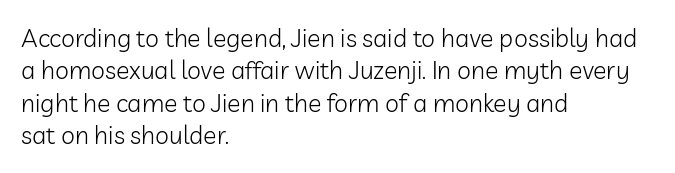
The words here are not underlined. Whoever set this chose a conventional vertical rhythm. Honestly, the letter spacing is just normal — you wouldn't notice it. Tall strokes in this sample are plumb rather than angled. Compared with a centered layout, this one pins lines to the left instead. The weight tops out at a normal text grade.
